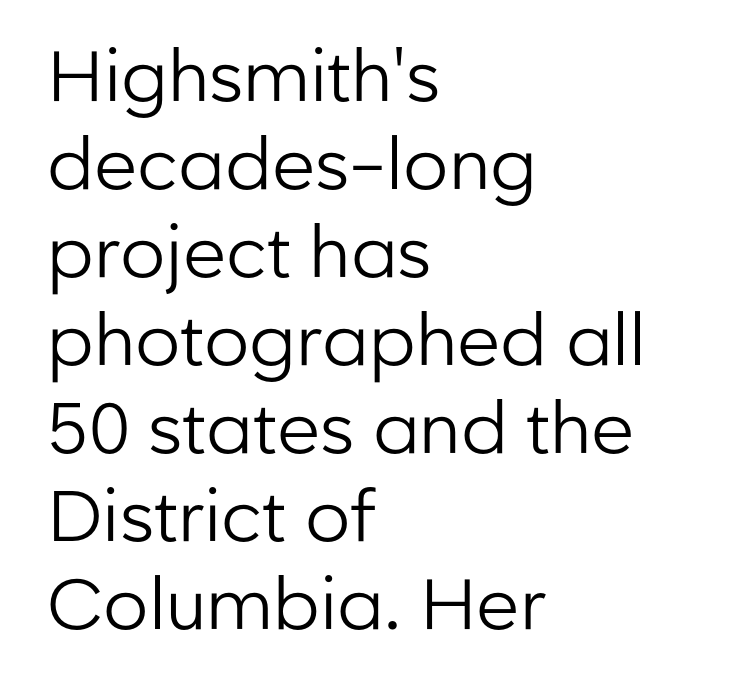
The image shows 71 px regular-weight sans-serif type, upright; set left-aligned, line spacing 1.24x, normal letter spacing, not underlined; low stroke contrast and a medium x-height.
